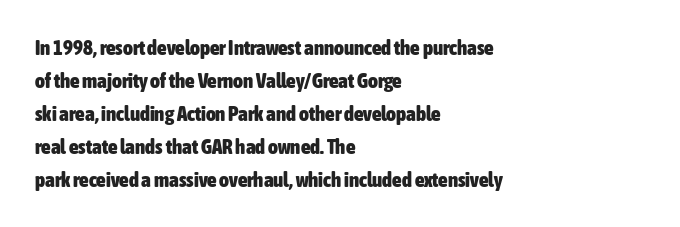
The image shows 21 px bold type, upright; set left-aligned, normal line spacing (1.57x), normal letter spacing, not underlined.
